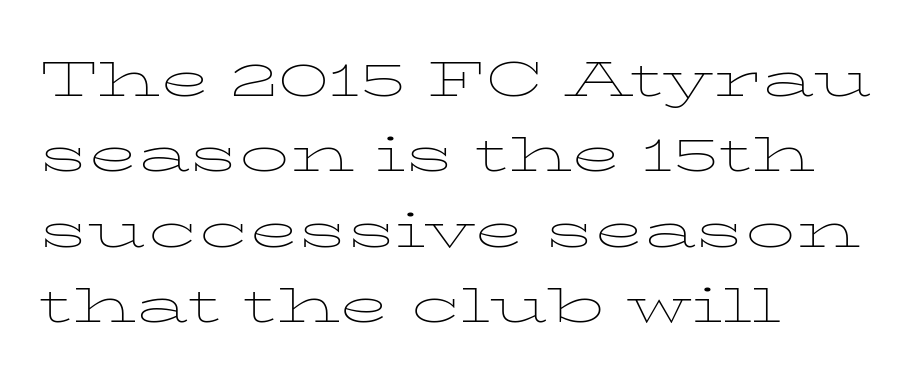
{"serif": "yes", "italic": "no", "bold": "no", "weight": "thin", "width": "wide", "stroke_contrast": "low", "x_height": "medium", "monospaced": "no", "underline": "no", "align": "left", "line_spacing": "normal", "line_spacing_ratio": 1.51, "letter_spacing": "normal", "letter_spacing_em": 0.0, "glyph_px": 50}
